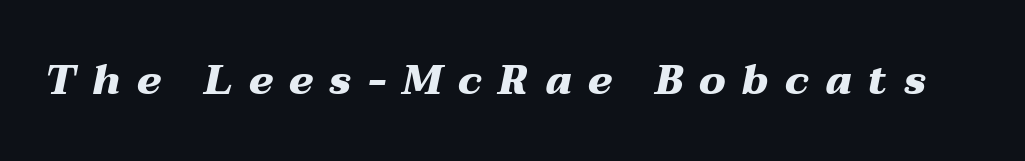
Q: Is the text bold? A: Yes.
Q: Is the text italic (slanted)? A: Yes, it leans right by about 12 degrees.
Q: Is the text underlined? A: No.
Q: Is the spacing between letters normal or unusually wide? A: Unusually wide.
Q: Width (condensed, normal, or wide)? A: Wide.
Q: Stroke contrast? A: Medium.
Q: x-height? A: Medium.
Q: Monospaced? A: No.
